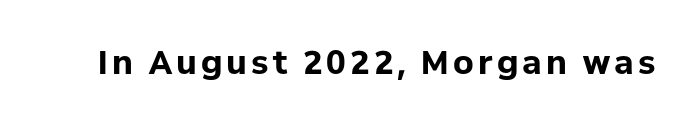
Q: Is the text bold? A: Yes.
Q: Is the text italic (slanted)? A: No, it is upright.
Q: Is the typeface a serif or a sans-serif typeface? A: Sans-serif.
Q: Is the text underlined? A: No.
Q: Width (condensed, normal, or wide)? A: Normal.
Q: Stroke contrast? A: Low.
Q: x-height? A: Medium.
Q: Monospaced? A: No.
